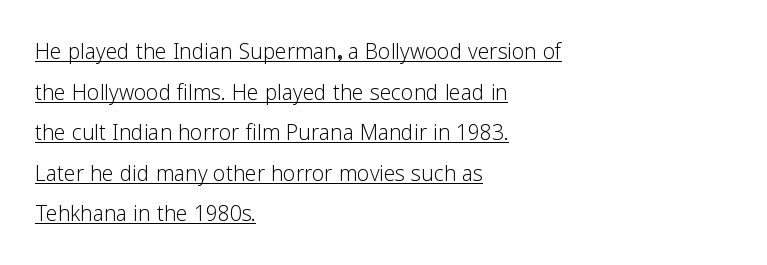
Q: Is the text bold? A: No.
Q: Is the text italic (slanted)? A: No, it is upright.
Q: Is the typeface a serif or a sans-serif typeface? A: Sans-serif.
Q: Is the text underlined? A: Yes.
Q: How is the paragraph aligned? A: Left-aligned.
Q: Is the spacing between letters normal or unusually wide? A: Normal.
Q: Is the spacing between lines tight, normal or loose? A: Normal.
Q: Width (condensed, normal, or wide)? A: Normal.
Q: Stroke contrast? A: Low.
Q: x-height? A: Medium.
Q: Monospaced? A: No.
